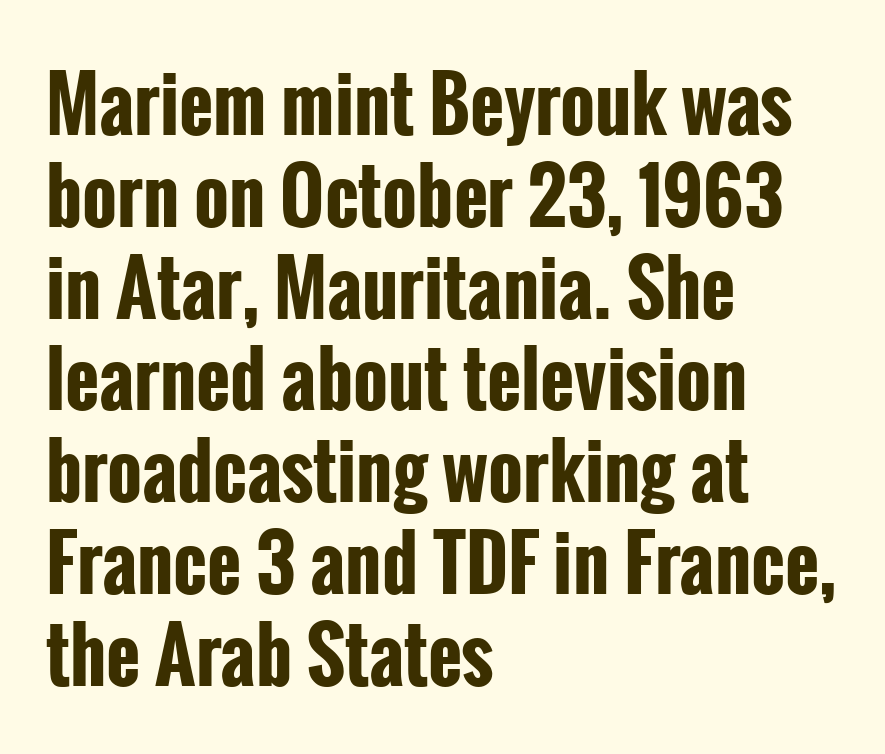
Layout note: lines flush left. Is this a fixed-width face? No — the glyphs have proportional, varying widths. Lines of text with bare space underneath. Stroke thickness is high; the sample reads as a true bold. Nothing unusual about the tracking: characters are spaced as the font intends.
